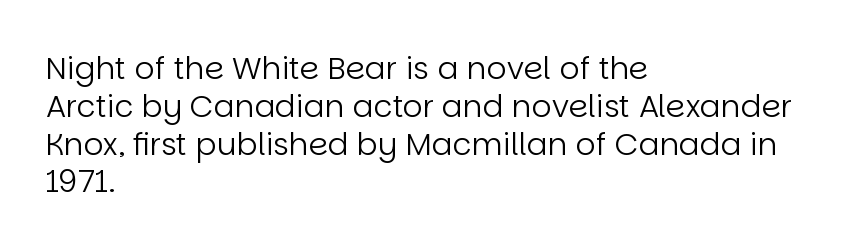
The image shows 31 px regular-weight sans-serif type, upright; set left-aligned, line spacing 1.22x, normal letter spacing, not underlined; low stroke contrast and a large x-height.
